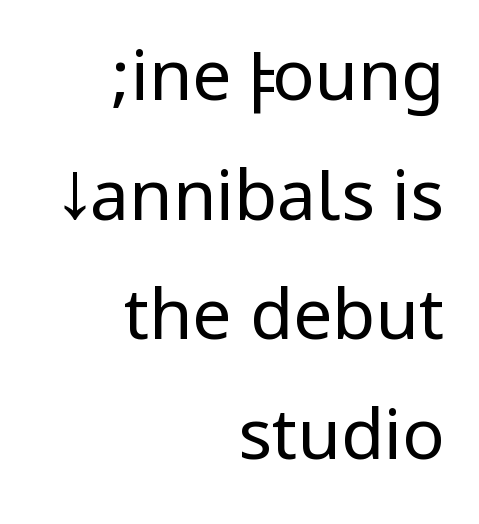
The image shows 70 px regular-weight, condensed sans-serif type, upright; set right-aligned, line spacing 1.71x, normal letter spacing, not underlined; low stroke contrast.
